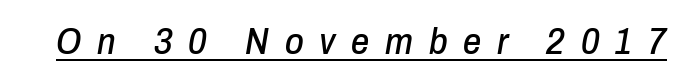
Q: Is the text italic (slanted)? A: Yes, it leans right by about 10 degrees.
Q: Is the text underlined? A: Yes.
Q: Is the spacing between letters normal or unusually wide? A: Unusually wide.
Q: Width (condensed, normal, or wide)? A: Condensed.
Q: Stroke contrast? A: Low.
Q: x-height? A: Medium.
Q: Monospaced? A: No.
